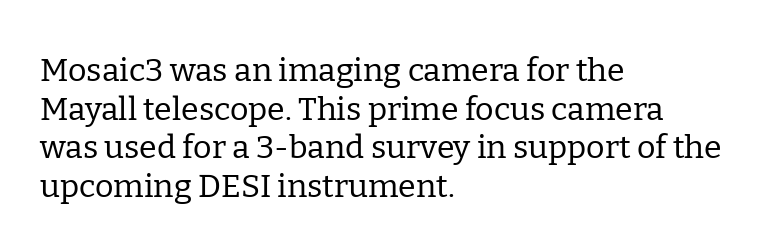
Q: Is the text bold? A: No.
Q: Is the text italic (slanted)? A: No, it is upright.
Q: Is the typeface a serif or a sans-serif typeface? A: Serif.
Q: Is the text underlined? A: No.
Q: How is the paragraph aligned? A: Left-aligned.
Q: Is the spacing between letters normal or unusually wide? A: Normal.
Q: Width (condensed, normal, or wide)? A: Normal.
Q: Stroke contrast? A: Low.
Q: x-height? A: Medium.
Q: Monospaced? A: No.
